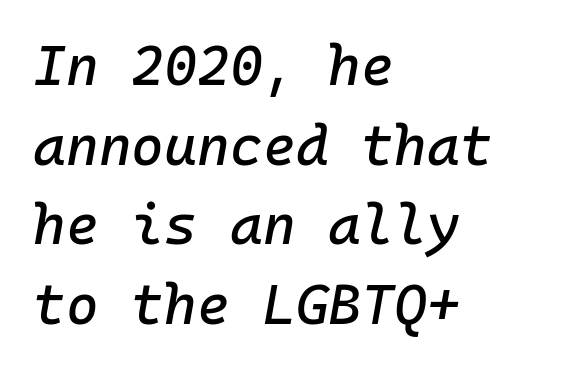
The tracking reads as untouched default to a designer's eye. The face used here is monospaced, like something from a code editor. Horizontally, the lines are justified to the leading edge only. Normally led — the rows are evenly, conventionally spaced. The string is rendered with underlining switched off.
